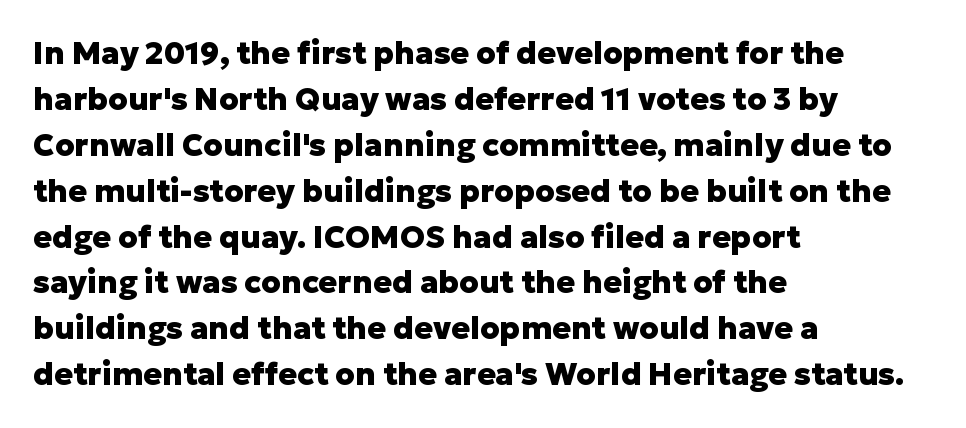
The image shows 31 px heavy sans-serif type, upright; set left-aligned, normal line spacing (1.48x), normal letter spacing, not underlined; low stroke contrast and a medium x-height.
